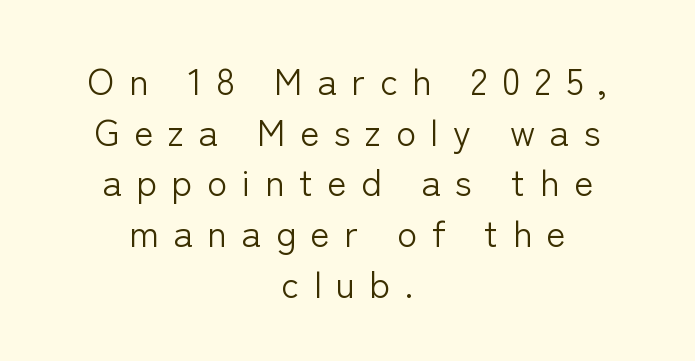
The image shows 37 px light sans-serif type, upright; set centered, normal line spacing (1.37x), unusually wide letter spacing (+0.39 em), not underlined; low stroke contrast and a medium x-height.
